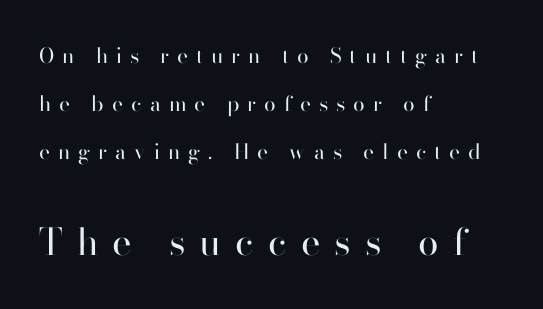
Nope, not italic — everything's standing straight. Size hierarchy here favors the trailing block over the leading one. The rendering uses natural spacing where letterforms have individual widths. The zone under the glyphs is completely vacant. Each stroke keeps to a modest, everyday thickness or less. The passage shown is typeset with a sans-serif family.
